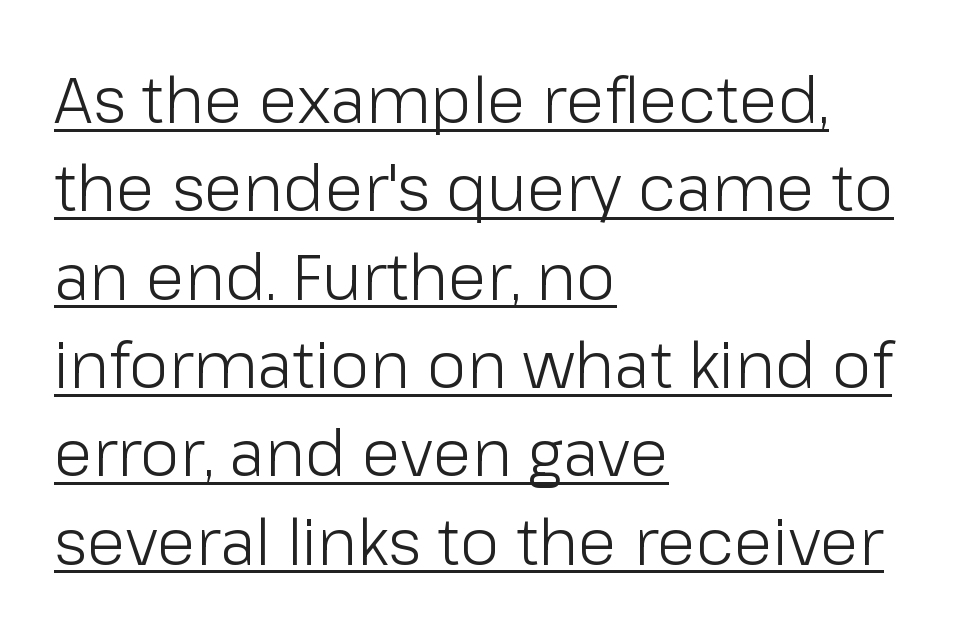
The image shows 64 px light sans-serif type, upright; set left-aligned, normal line spacing (1.38x), normal letter spacing, underlined; low stroke contrast and a medium x-height.
